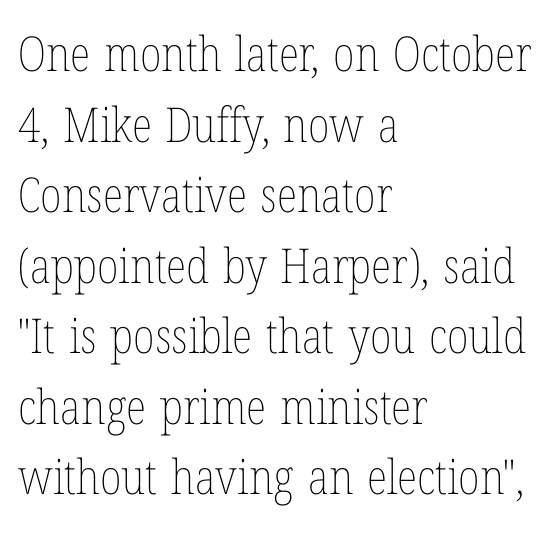
The image shows 48 px thin, condensed type, upright; set left-aligned, normal line spacing (1.47x), normal letter spacing, not underlined; low stroke contrast and a medium x-height.
